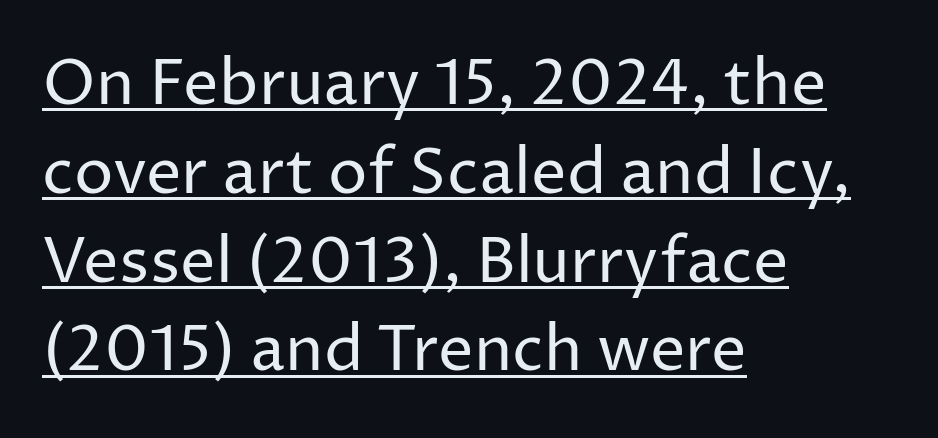
Weight: not bold — regular or lighter. Quick note: underline on. Default kerning and tracking; the words read as compact shapes. A classic flush-left, rag-right setting is used for this passage. A typesetter would call this proportional, since set widths differ per character. The block of text has a typical density, with ordinary space between rows.
